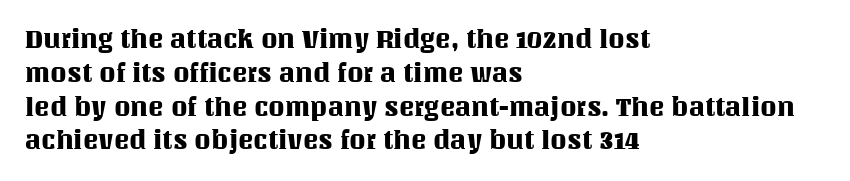
The ragged edge is on the right, which tells us the setting is flush left. How would I describe the line gaps? Plain and ordinary. This is the regular roman posture of the typeface. Only glyphs here, with clear space below each row.
